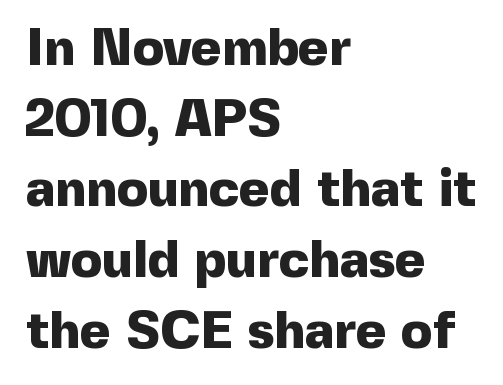
The image shows 52 px heavy sans-serif type, upright; set left-aligned, normal line spacing (1.36x), normal letter spacing, not underlined; a medium x-height.
